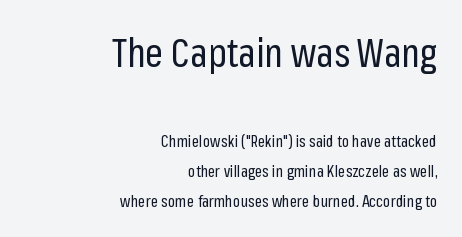
The image shows 39 px regular-weight, condensed sans-serif type, upright; set right-aligned, line spacing 1.87x, normal letter spacing, not underlined; the first (top) block is 2.44x larger; low stroke contrast and a medium x-height.
